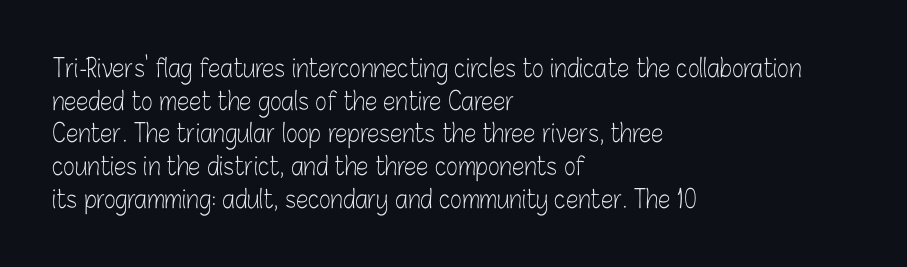
What's the leading like? Ordinary, nothing unusual. The passage shown has conventional tracking throughout. The typography opts for an upright posture over an oblique one. The passage is arranged the way most books set body copy — flush left.
